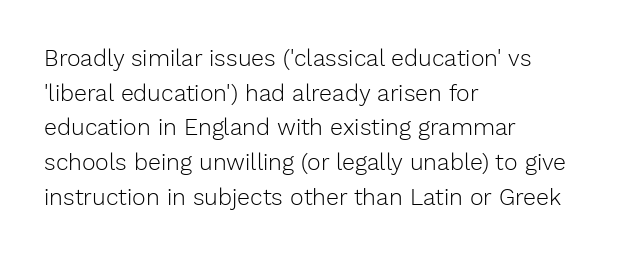
{"italic": "no", "bold": "no", "underline": "no", "align": "left", "line_spacing": "normal", "line_spacing_ratio": 1.51, "letter_spacing": "normal", "letter_spacing_em": 0.0, "glyph_px": 23}
